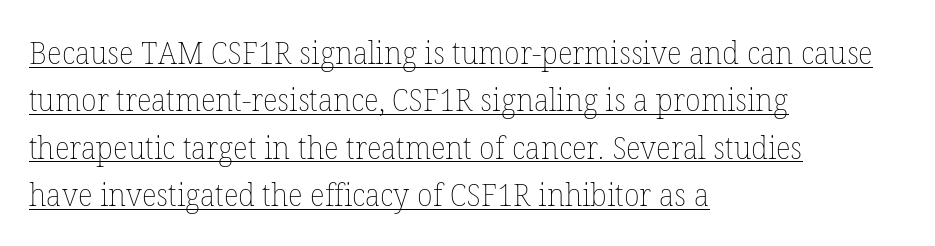
{"italic": "no", "bold": "no", "weight": "thin", "width": "normal", "stroke_contrast": "low", "x_height": "medium", "monospaced": "no", "underline": "yes", "align": "left", "line_spacing": "normal", "line_spacing_ratio": 1.48, "letter_spacing": "normal", "letter_spacing_em": 0.0, "glyph_px": 32}
